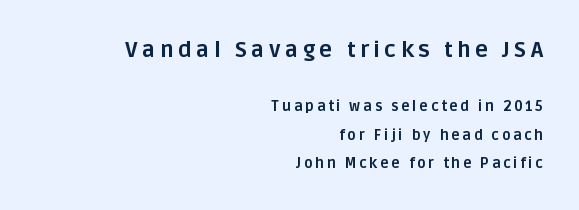
Quick note: underline off. The type is letterspaced generously, with wide tracking. Does the bottom block carry the larger type? No, the top block does. These lines are set flush right with a ragged left edge. Every character sits straight up, as roman type does.
